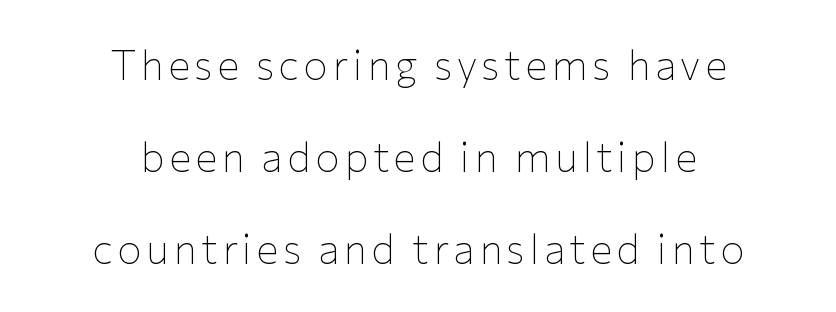
The image shows 41 px thin sans-serif type, upright; set centered, loose line spacing (2.25x), not underlined; low stroke contrast and a medium x-height.
